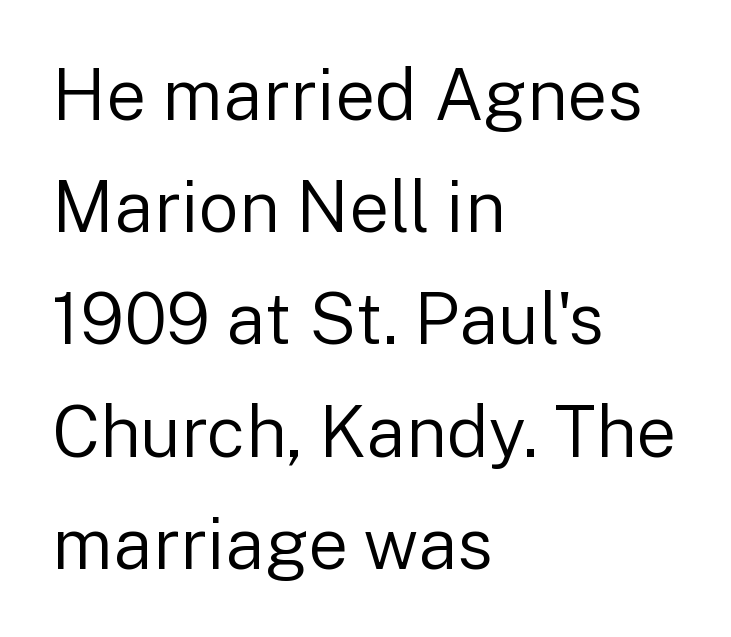
The image shows 71 px regular-weight sans-serif type, upright; set left-aligned, normal line spacing (1.58x), normal letter spacing, not underlined; low stroke contrast and a medium x-height.
